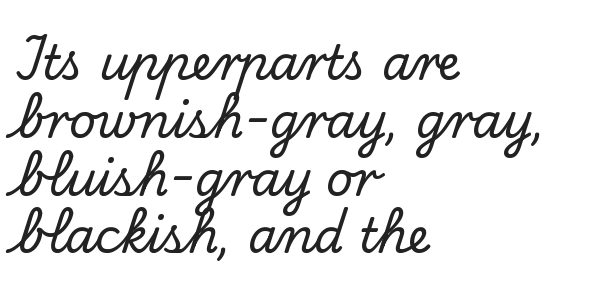
{"serif": "yes", "width": "normal", "stroke_contrast": "low", "x_height": "small", "monospaced": "no", "underline": "no", "align": "left", "line_spacing_ratio": 1.23, "letter_spacing": "normal", "letter_spacing_em": 0.0, "glyph_px": 47}
